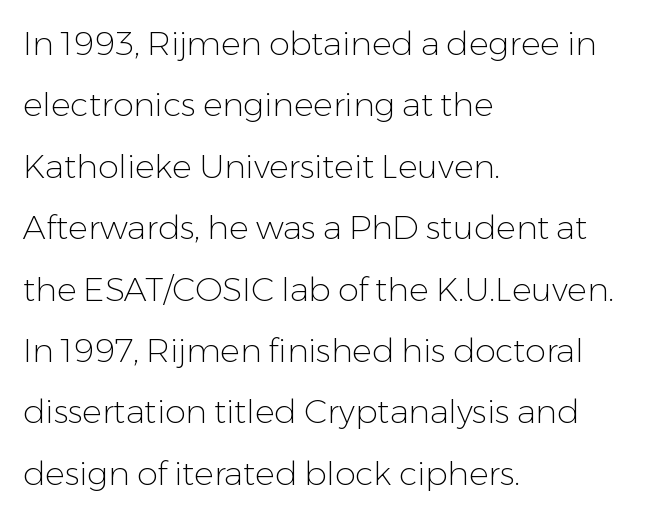
The image shows 33 px light sans-serif type, upright; set left-aligned, line spacing 1.86x, normal letter spacing, not underlined; low stroke contrast and a medium x-height.
